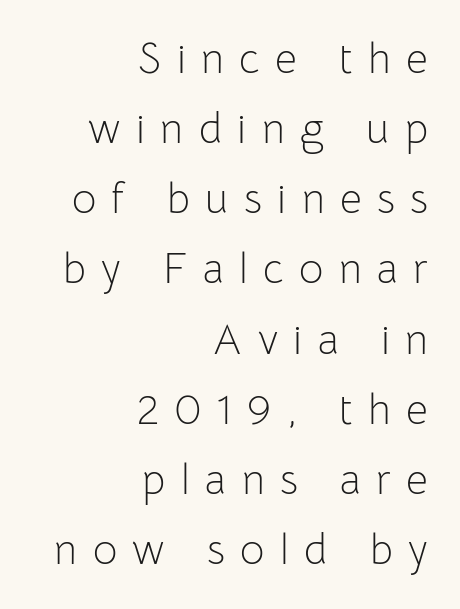
Q: Is the text bold? A: No.
Q: Is the text italic (slanted)? A: No, it is upright.
Q: Is the typeface a serif or a sans-serif typeface? A: Sans-serif.
Q: Is the text underlined? A: No.
Q: How is the paragraph aligned? A: Right-aligned.
Q: Is the spacing between letters normal or unusually wide? A: Unusually wide.
Q: Is the spacing between lines tight, normal or loose? A: Normal.
Q: Width (condensed, normal, or wide)? A: Normal.
Q: Stroke contrast? A: Low.
Q: x-height? A: Medium.
Q: Monospaced? A: No.
